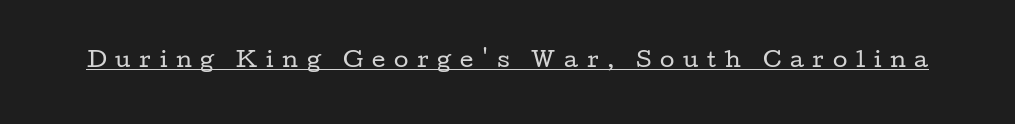
Does a line run under the words? Yes, clearly. Display-style spreading of the glyphs; the letterfit is very open. No extra ink here — the face is not bold. Rendered with straight, roman letterforms.
